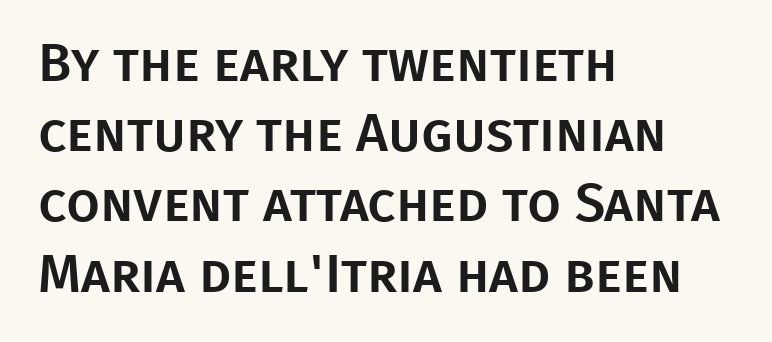
Does the lettering tilt? It doesn't — this is upright. The designer left line spacing at the default. The gaps between neighbouring characters are ordinary and unremarkable. Unlike a traditional serif, this face leaves its strokes unadorned. Left-aligned paragraph, ragged on the right. Note the varied advance widths — an 'i' is clearly narrower than an 'm'.
